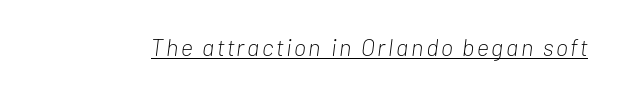
The image shows 24 px text type, italic (leaning right); set underlined.
